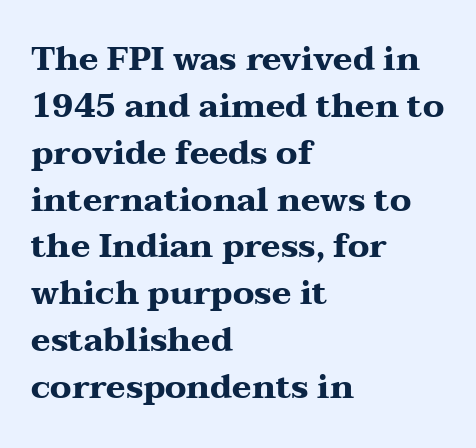
The face used here is proportionally spaced, like ordinary book or web type. The rows are spaced the way most documents space them. Where is the straight margin? On the left. The letters sit at their default tracking, neither squeezed nor spread.
